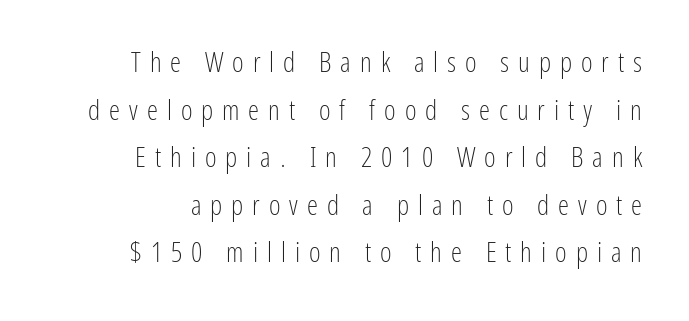
The image shows 28 px light, condensed sans-serif type, upright; set normal line spacing (1.7x), unusually wide letter spacing (+0.32 em), not underlined; low stroke contrast and a medium x-height.
